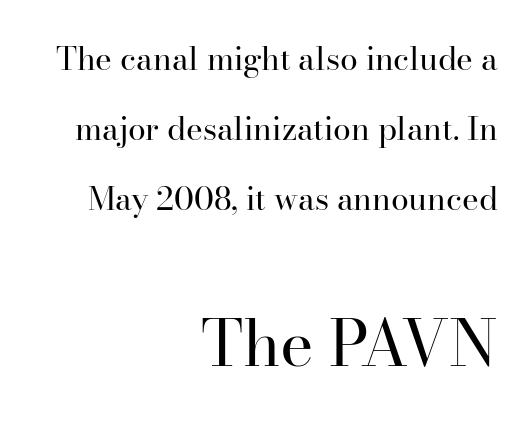
The letterforms sit shoulder to shoulder at normal distance. If you squint, the bottom block still reads clearly — it's the larger of the two. This sample is right-justified, so line beginnings fall wherever the words allow. No extra ink here — the face is not bold. Rule under the text: the space is simply empty.
